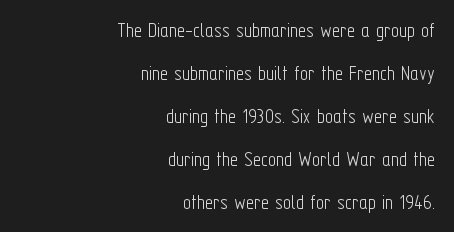
{"italic": "no", "bold": "no", "underline": "no", "align": "right", "line_spacing": "loose", "line_spacing_ratio": 1.95, "letter_spacing": "normal", "letter_spacing_em": 0.0, "glyph_px": 22}
